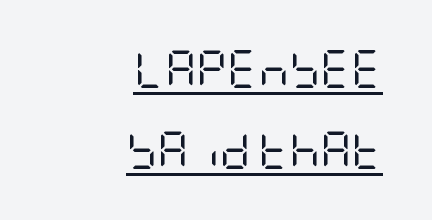
The specimen reads as upright at a glance. Short and long lines alike share a common ending point at right. These glyphs show unthickened strokes, regular width or finer. These lines stand farther apart than default settings would place them. The rendering shows plain stroke endings on the letterforms — a sans-serif design. Is the letter spacing exaggerated? No — it looks like the ordinary default.
